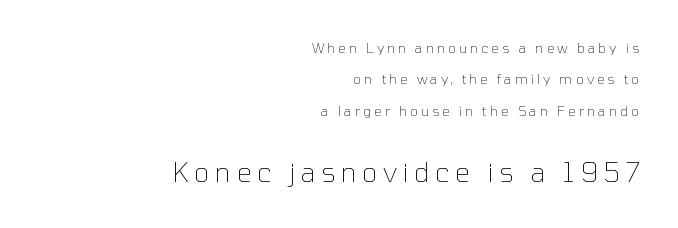
{"italic": "no", "bold": "no", "underline": "no", "align": "right", "line_spacing": "loose", "line_spacing_ratio": 2.25, "letter_spacing": "wide", "letter_spacing_em": 0.2, "larger_block": "second", "size_ratio": 1.93, "glyph_px": 27}
